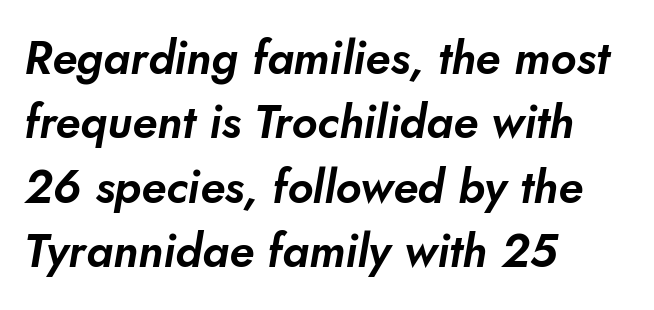
{"serif": "no", "width": "normal", "stroke_contrast": "low", "x_height": "small", "monospaced": "no", "underline": "no", "align": "left", "line_spacing": "normal", "line_spacing_ratio": 1.4, "letter_spacing": "normal", "letter_spacing_em": 0.0, "glyph_px": 46}
